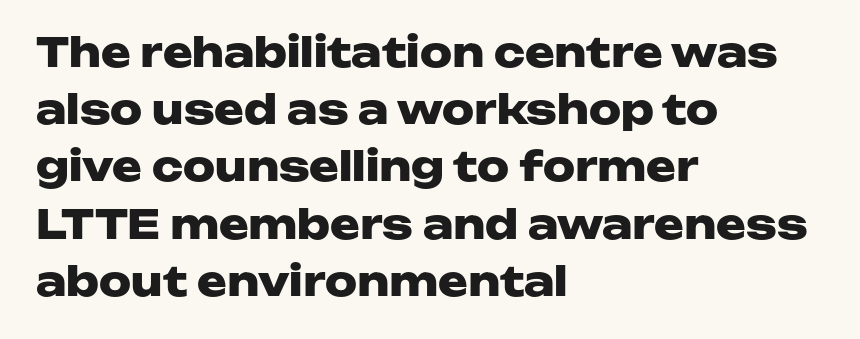
Q: Is the text bold? A: Yes.
Q: Is the text italic (slanted)? A: No, it is upright.
Q: Is the typeface a serif or a sans-serif typeface? A: Sans-serif.
Q: Is the text underlined? A: No.
Q: How is the paragraph aligned? A: Left-aligned.
Q: Is the spacing between letters normal or unusually wide? A: Normal.
Q: Is the spacing between lines tight, normal or loose? A: Normal.
Q: Width (condensed, normal, or wide)? A: Wide.
Q: Stroke contrast? A: Low.
Q: x-height? A: Medium.
Q: Monospaced? A: No.
